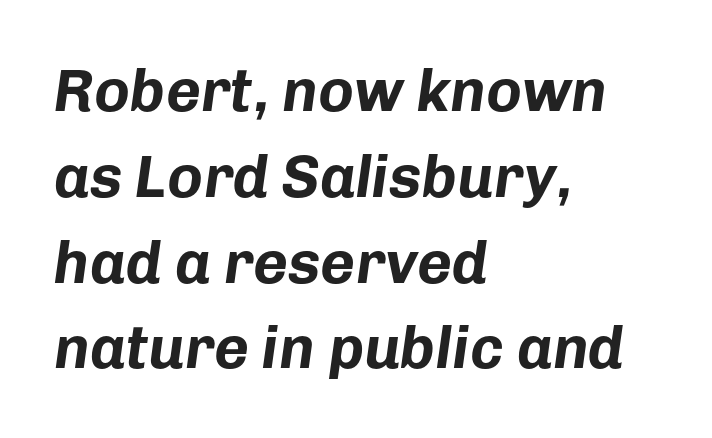
{"italic": "yes", "lean": "right", "slant_degrees": 8, "bold": "yes", "weight": "bold", "width": "normal", "stroke_contrast": "low", "x_height": "medium", "monospaced": "no", "underline": "no", "align": "left", "line_spacing": "normal", "line_spacing_ratio": 1.43, "letter_spacing": "normal", "letter_spacing_em": 0.0, "glyph_px": 60}
